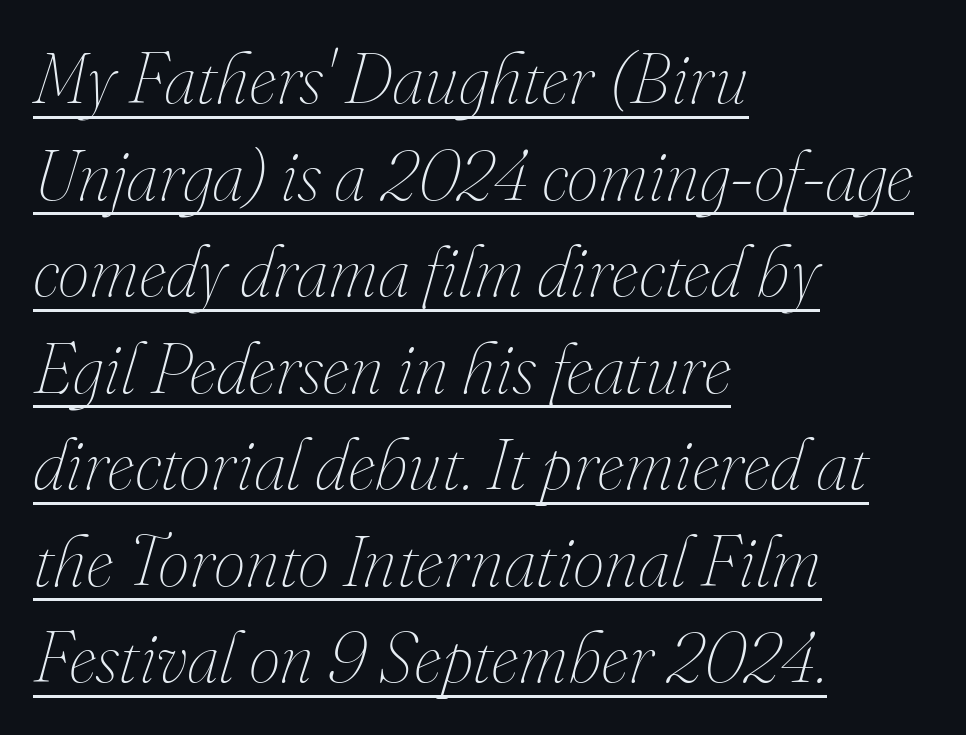
The image shows 71 px thin type, italic (leaning right); set left-aligned, normal line spacing (1.36x), normal letter spacing, underlined; medium stroke contrast and a small x-height.
